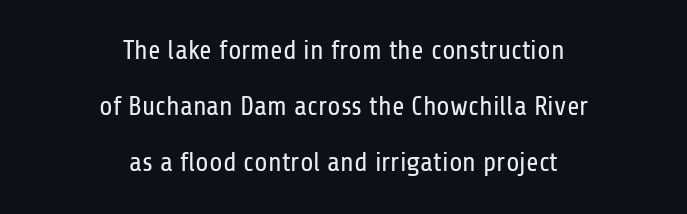
{"italic": "no", "bold": "no", "underline": "no", "align": "center", "line_spacing": "loose", "line_spacing_ratio": 2.08, "letter_spacing": "normal", "letter_spacing_em": 0.0, "glyph_px": 27}
